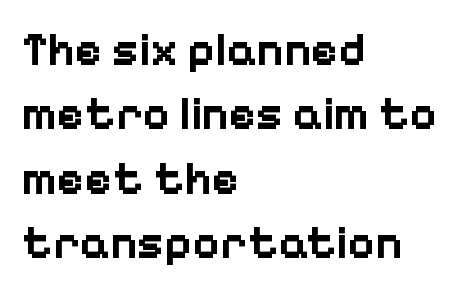
Interline gaps are of average width in this sample. This sample has the flowing, uneven cadence of proportional lettering. Is the type bold? Yes — the strokes are clearly thick and heavy. Grotesque or geometric, the face here clearly has no serifs. A classic flush-left, rag-right setting is used for this passage. Nobody touched the tracking dial on this one.
